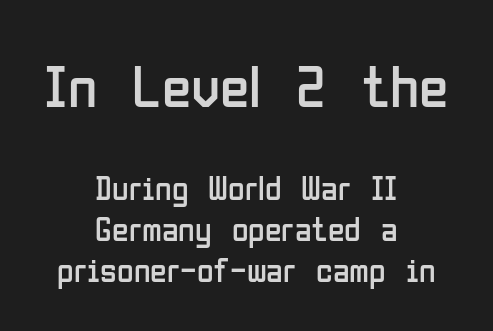
{"serif": "no", "italic": "no", "bold": "no", "weight": "regular", "width": "condensed", "stroke_contrast": "low", "x_height": "medium", "monospaced": "no", "underline": "no", "align": "center", "line_spacing_ratio": 1.21, "letter_spacing": "normal", "letter_spacing_em": 0.0, "larger_block": "first", "size_ratio": 1.76, "glyph_px": 60}
